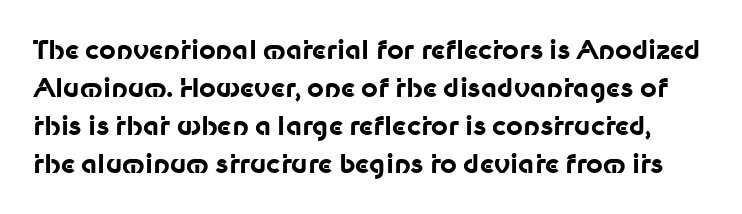
The image shows 26 px bold type, upright; set normal line spacing (1.46x), normal letter spacing, not underlined.
